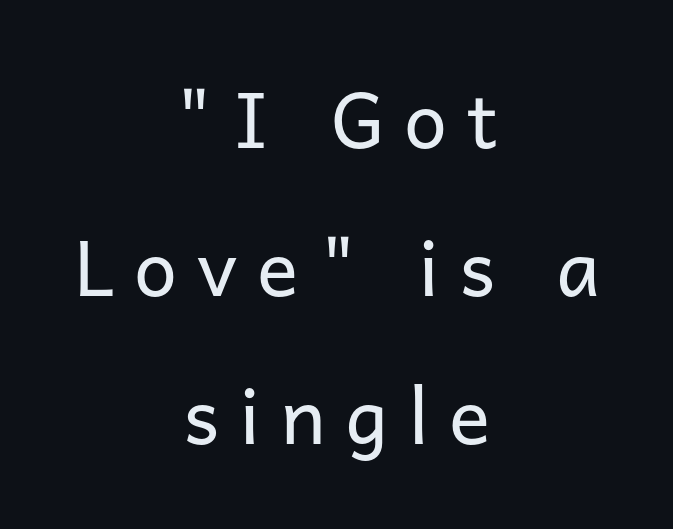
Q: Is the text bold? A: No.
Q: Is the text italic (slanted)? A: No, it is upright.
Q: Is the typeface a serif or a sans-serif typeface? A: Sans-serif.
Q: Is the text underlined? A: No.
Q: How is the paragraph aligned? A: Centered.
Q: Is the spacing between letters normal or unusually wide? A: Unusually wide.
Q: Is the spacing between lines tight, normal or loose? A: Loose.
Q: Width (condensed, normal, or wide)? A: Normal.
Q: Stroke contrast? A: Low.
Q: x-height? A: Medium.
Q: Monospaced? A: No.
